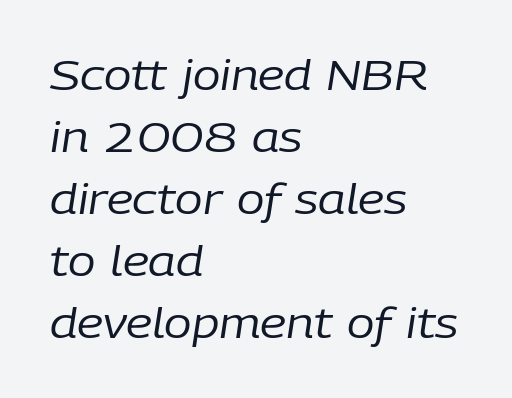
{"italic": "yes", "lean": "right", "slant_degrees": 9, "bold": "no", "weight": "regular", "width": "normal", "stroke_contrast": "low", "x_height": "medium", "monospaced": "no", "underline": "no", "align": "left", "line_spacing": "normal", "line_spacing_ratio": 1.51, "letter_spacing": "normal", "letter_spacing_em": 0.0, "glyph_px": 41}
